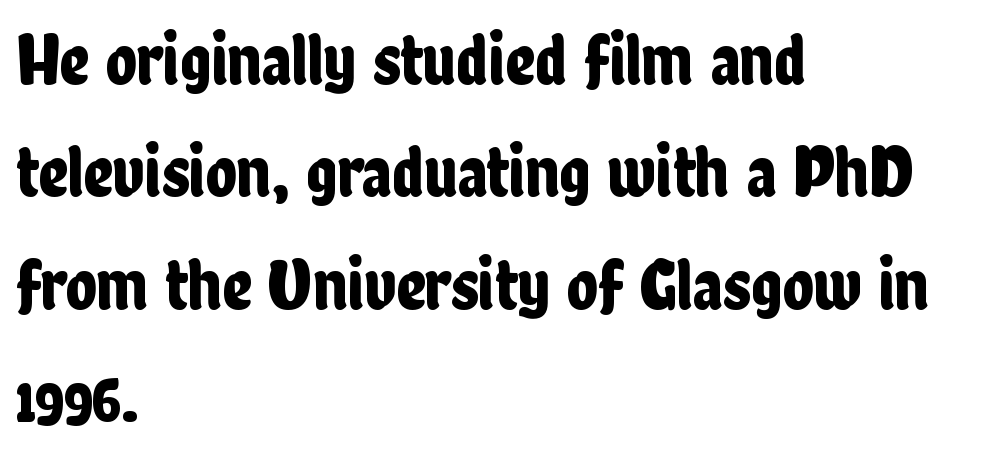
The image shows 73 px condensed sans-serif type, upright; set left-aligned, normal line spacing (1.54x), normal letter spacing, not underlined; low stroke contrast and a medium x-height.
